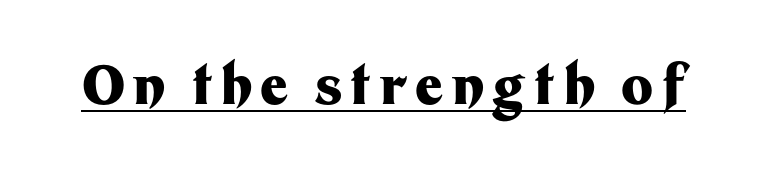
Each letter's strokes conclude bluntly, with no projecting serifs. Think of a printed novel: that variable character pitch is what you see here. A typesetter would mark this as roman, not italic. How heavy is the stroke? Heavy — this is a bold.
